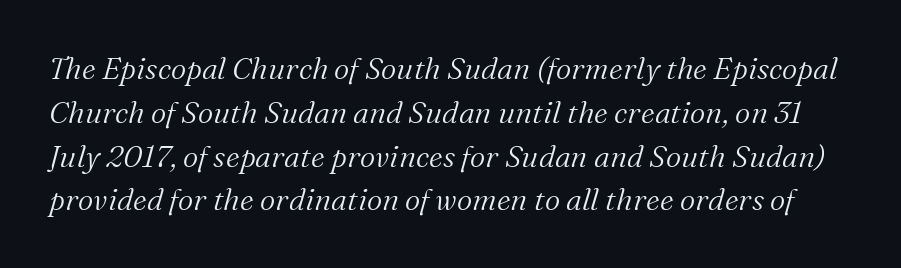
Q: Is the text bold? A: No.
Q: Is the text italic (slanted)? A: Yes, it leans right by about 16 degrees.
Q: Is the typeface a serif or a sans-serif typeface? A: Serif.
Q: Is the text underlined? A: No.
Q: Is the spacing between letters normal or unusually wide? A: Normal.
Q: Is the spacing between lines tight, normal or loose? A: Normal.
Q: Width (condensed, normal, or wide)? A: Normal.
Q: Stroke contrast? A: Medium.
Q: x-height? A: Medium.
Q: Monospaced? A: No.
